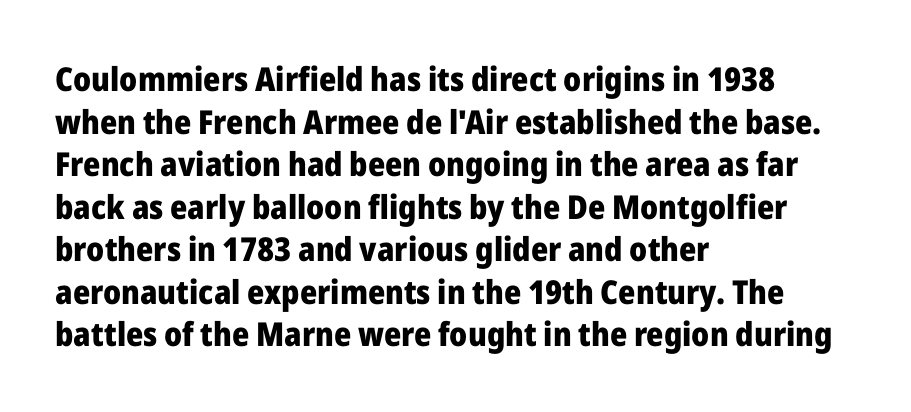
{"serif": "no", "italic": "no", "bold": "yes", "weight": "heavy", "width": "normal", "stroke_contrast": "low", "x_height": "medium", "monospaced": "no", "underline": "no", "align": "left", "line_spacing": "normal", "line_spacing_ratio": 1.29, "letter_spacing": "normal", "letter_spacing_em": 0.0, "glyph_px": 33}
